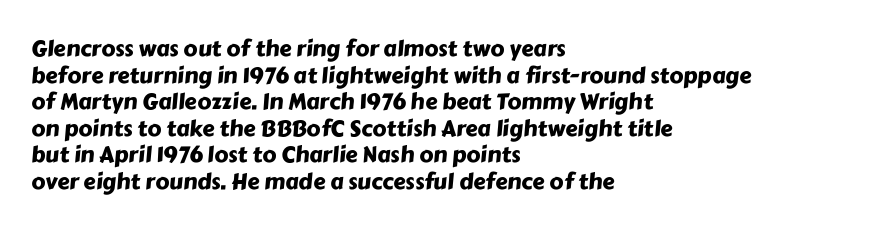
Left-aligned paragraph, ragged on the right. Descenders are the only things crossing below the line. A typesetter would call this zero additional tracking.
